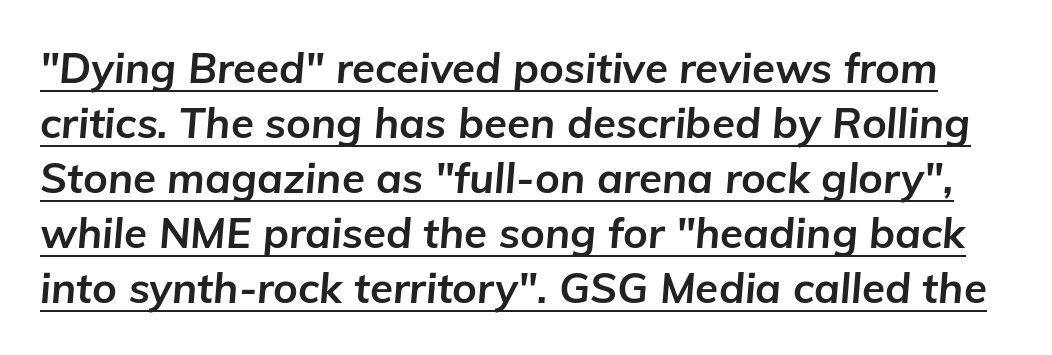
How would I describe the line gaps? Plain and ordinary. The specimen reads as italic at a glance. Chunky letters — that's bold for sure. This sample has the flowing, uneven cadence of proportional lettering. The letters sit at their default tracking, neither squeezed nor spread.
